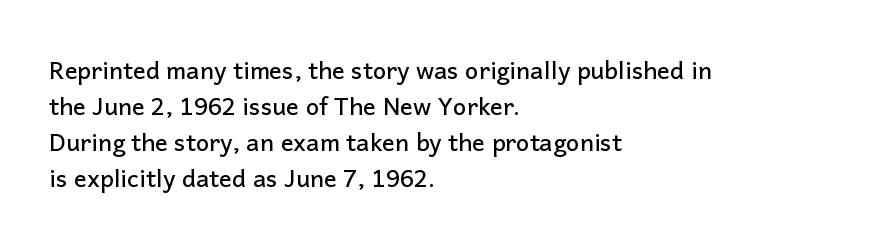
You can tell it's not italic because the verticals are truly vertical. Whoever set this chose a conventional vertical rhythm. The line texture is even and compact thanks to regular tracking. Each row of text sits above clean, open space.
